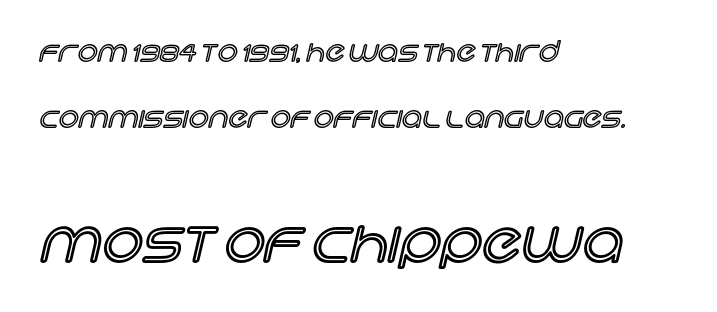
The image shows 57 px text type; set left-aligned, loose line spacing (2.36x), normal letter spacing, not underlined; the second (bottom) block is 2.04x larger; a large x-height.
